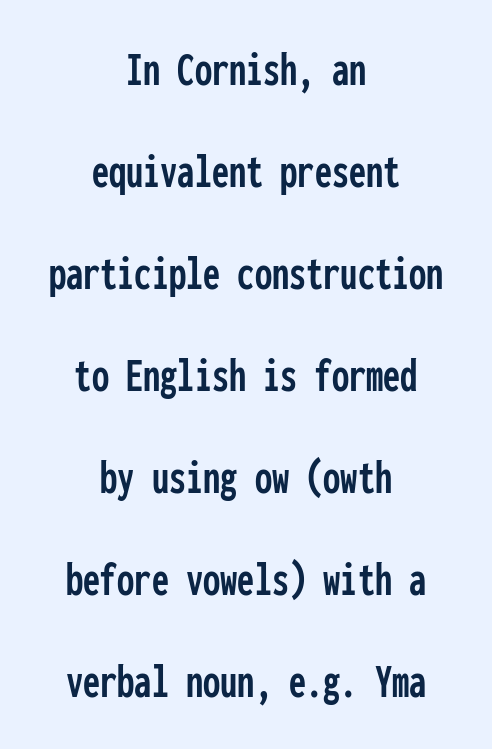
The image shows 49 px condensed sans-serif type, upright, monospaced; set centered, loose line spacing (2.08x), normal letter spacing, not underlined; low stroke contrast and a medium x-height.
